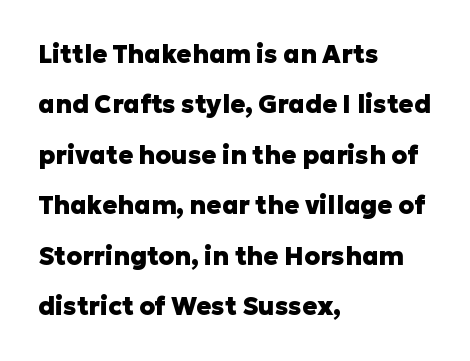
The image shows 25 px bold type, upright; set left-aligned, loose line spacing (2.02x), normal letter spacing, not underlined.
